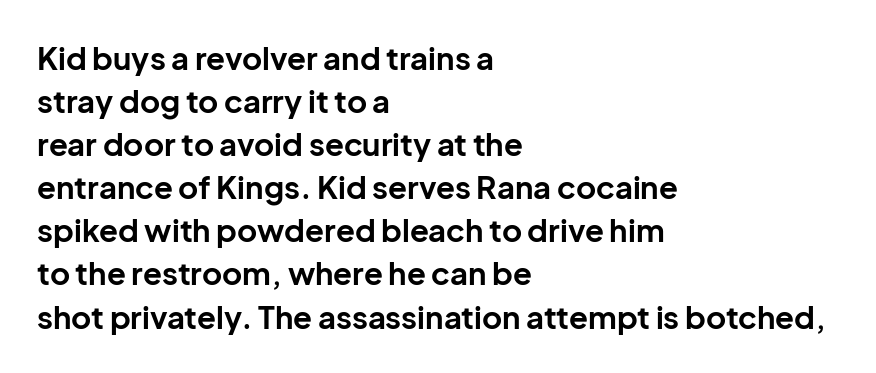
{"serif": "no", "italic": "no", "bold": "yes", "weight": "bold", "width": "normal", "stroke_contrast": "low", "x_height": "medium", "monospaced": "no", "underline": "no", "align": "left", "line_spacing": "normal", "line_spacing_ratio": 1.39, "letter_spacing": "normal", "letter_spacing_em": 0.0, "glyph_px": 31}
